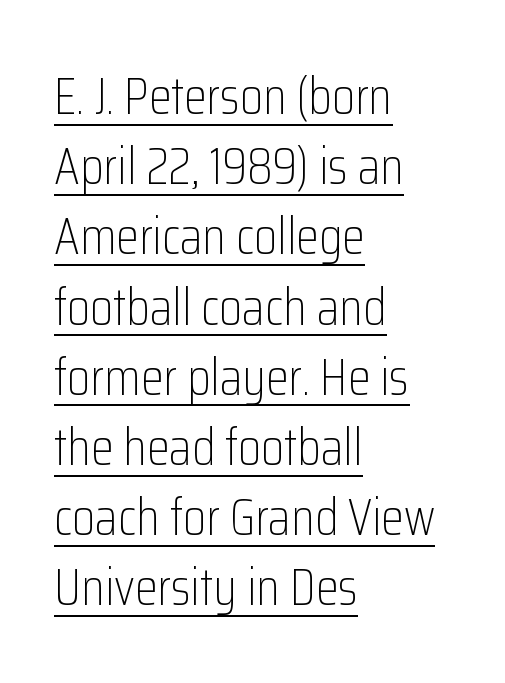
Q: Is the text bold? A: No.
Q: Is the text italic (slanted)? A: No, it is upright.
Q: Is the typeface a serif or a sans-serif typeface? A: Sans-serif.
Q: Is the text underlined? A: Yes.
Q: How is the paragraph aligned? A: Left-aligned.
Q: Is the spacing between letters normal or unusually wide? A: Normal.
Q: Is the spacing between lines tight, normal or loose? A: Normal.
Q: Width (condensed, normal, or wide)? A: Condensed.
Q: Stroke contrast? A: Low.
Q: x-height? A: Medium.
Q: Monospaced? A: No.
